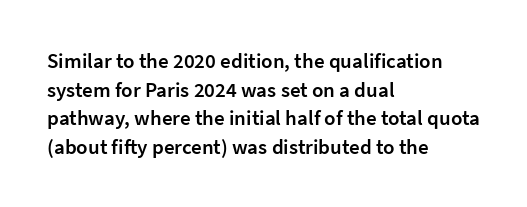
Q: Is the text bold? A: Semi-bold.
Q: Is the text italic (slanted)? A: No, it is upright.
Q: Is the text underlined? A: No.
Q: How is the paragraph aligned? A: Left-aligned.
Q: Is the spacing between letters normal or unusually wide? A: Normal.
Q: Is the spacing between lines tight, normal or loose? A: Normal.
